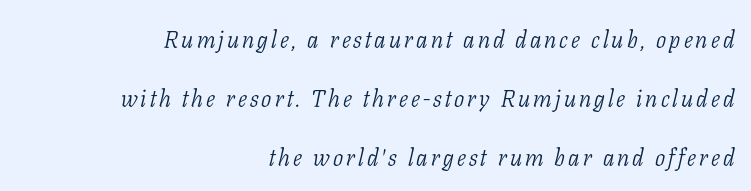
Weight class: somewhere from thin through regular. Airy leading. All the whitespace from short lines collects on the left. The typography opts for an oblique posture over an upright one. Just letters on the line, the space beneath them empty.
